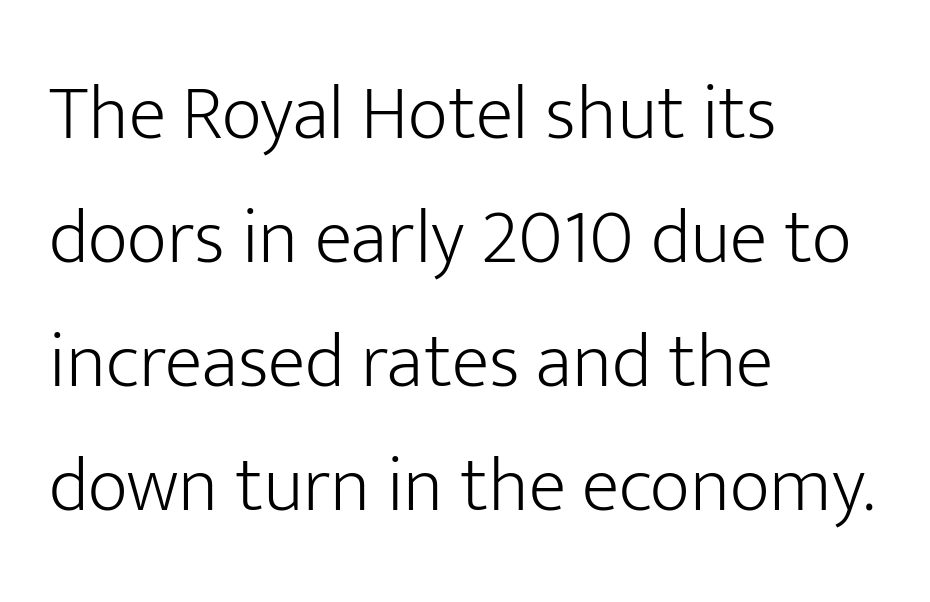
Q: Is the text bold? A: No.
Q: Is the text italic (slanted)? A: No, it is upright.
Q: Is the typeface a serif or a sans-serif typeface? A: Sans-serif.
Q: Is the text underlined? A: No.
Q: How is the paragraph aligned? A: Left-aligned.
Q: Is the spacing between letters normal or unusually wide? A: Normal.
Q: Is the spacing between lines tight, normal or loose? A: Normal.
Q: Width (condensed, normal, or wide)? A: Normal.
Q: Stroke contrast? A: Low.
Q: x-height? A: Medium.
Q: Monospaced? A: No.
